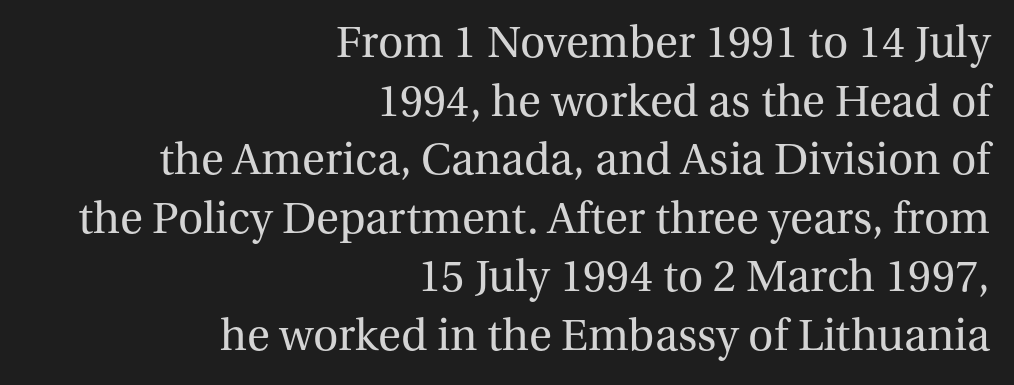
Q: Is the text bold? A: No.
Q: Is the text italic (slanted)? A: No, it is upright.
Q: Is the typeface a serif or a sans-serif typeface? A: Serif.
Q: Is the text underlined? A: No.
Q: How is the paragraph aligned? A: Right-aligned.
Q: Is the spacing between letters normal or unusually wide? A: Normal.
Q: Is the spacing between lines tight, normal or loose? A: Normal.
Q: Width (condensed, normal, or wide)? A: Normal.
Q: Stroke contrast? A: Medium.
Q: x-height? A: Medium.
Q: Monospaced? A: No.
